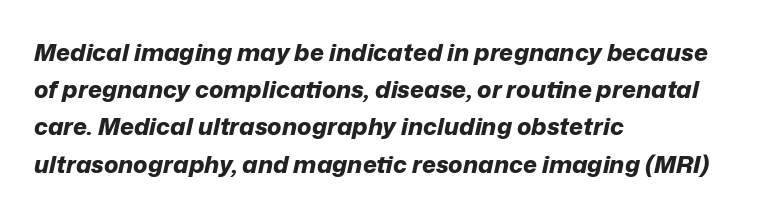
The image shows 24 px bold type, italic (leaning right); set left-aligned, normal line spacing (1.55x), normal letter spacing, not underlined.
